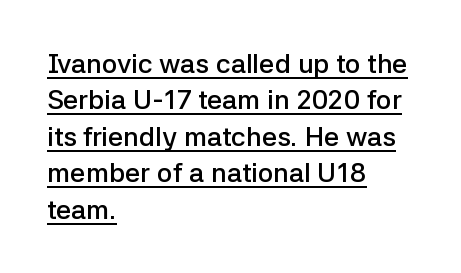
The image shows 27 px text type, upright; set left-aligned, normal line spacing (1.35x), normal letter spacing, underlined.
